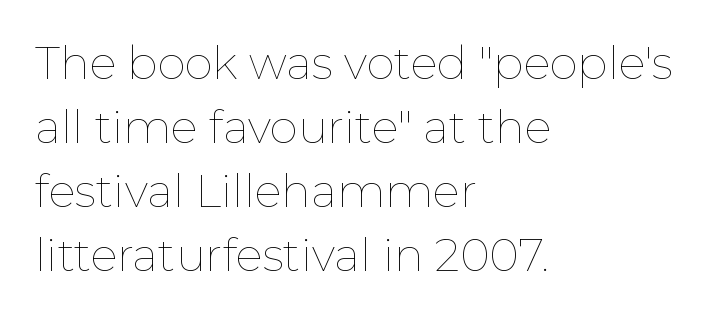
Q: Is the text bold? A: No.
Q: Is the text italic (slanted)? A: No, it is upright.
Q: Is the text underlined? A: No.
Q: How is the paragraph aligned? A: Left-aligned.
Q: Is the spacing between letters normal or unusually wide? A: Normal.
Q: Is the spacing between lines tight, normal or loose? A: Normal.
Q: Width (condensed, normal, or wide)? A: Normal.
Q: Stroke contrast? A: Low.
Q: x-height? A: Medium.
Q: Monospaced? A: No.
